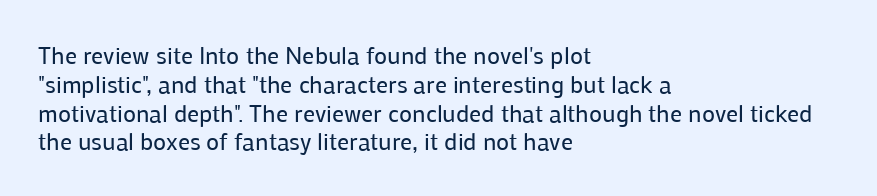
The image shows 24 px text type, upright; set left-aligned, line spacing 1.2x, normal letter spacing, not underlined.
